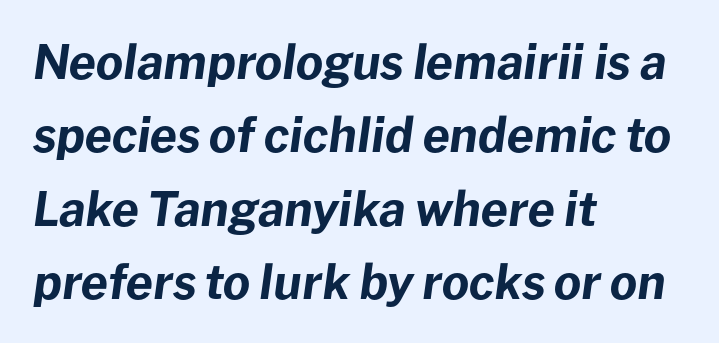
{"italic": "yes", "lean": "right", "slant_degrees": 8, "bold": "yes", "weight": "bold", "width": "normal", "stroke_contrast": "low", "x_height": "medium", "monospaced": "no", "underline": "no", "align": "left", "line_spacing": "normal", "line_spacing_ratio": 1.56, "letter_spacing": "normal", "letter_spacing_em": 0.0, "glyph_px": 47}
